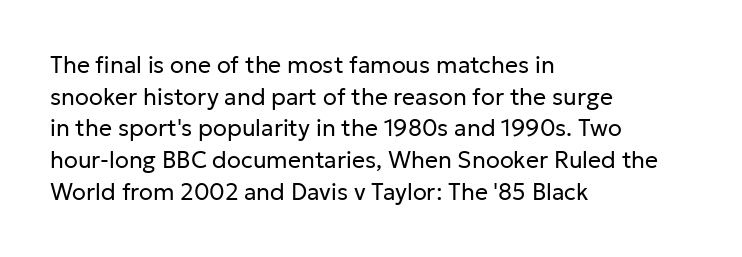
A roman cut, with each character standing at attention. Line spacing here is normal. The text block is weighted toward the left margin, trailing off unevenly rightward. Lines of text with bare space underneath. Nothing unusual about the tracking: characters are spaced as the font intends. A quiet, ordinary-to-light weight characterises the typeface.
